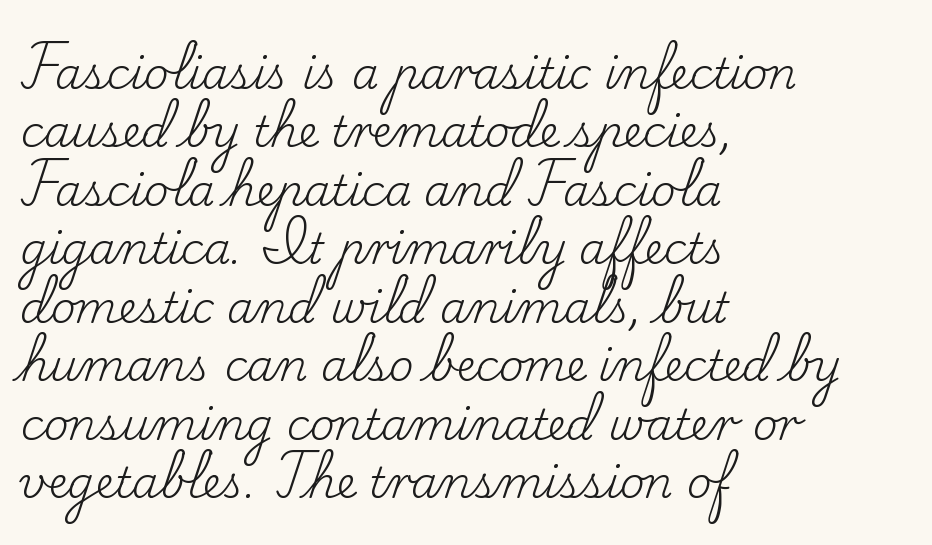
Q: Is the text bold? A: No.
Q: Is the text italic (slanted)? A: Yes.
Q: Is the typeface a serif or a sans-serif typeface? A: Serif.
Q: Is the text underlined? A: No.
Q: How is the paragraph aligned? A: Left-aligned.
Q: Is the spacing between letters normal or unusually wide? A: Normal.
Q: Is the spacing between lines tight, normal or loose? A: Normal.
Q: Width (condensed, normal, or wide)? A: Normal.
Q: Stroke contrast? A: Low.
Q: x-height? A: Small.
Q: Monospaced? A: No.
